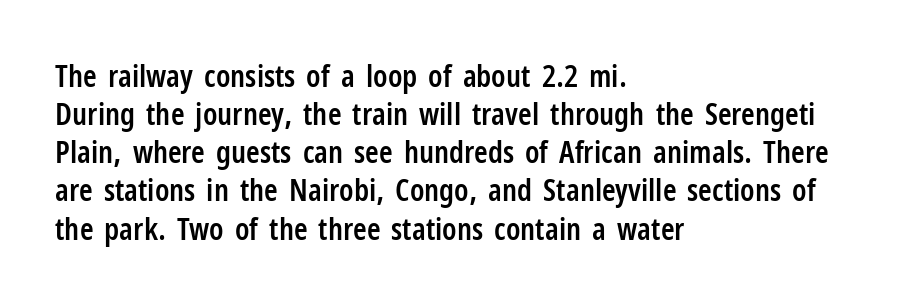
The image shows 31 px semibold, condensed sans-serif type, upright; set left-aligned, line spacing 1.23x, normal letter spacing, not underlined; low stroke contrast and a medium x-height.
